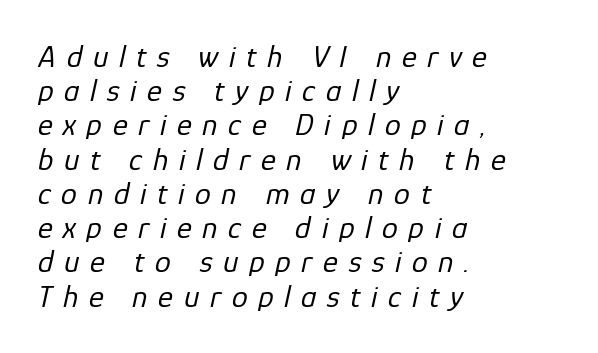
The image shows 32 px regular-weight type, italic (leaning right); set left-aligned, tight line spacing (1.07x), unusually wide letter spacing (+0.33 em), not underlined; low stroke contrast and a medium x-height.
